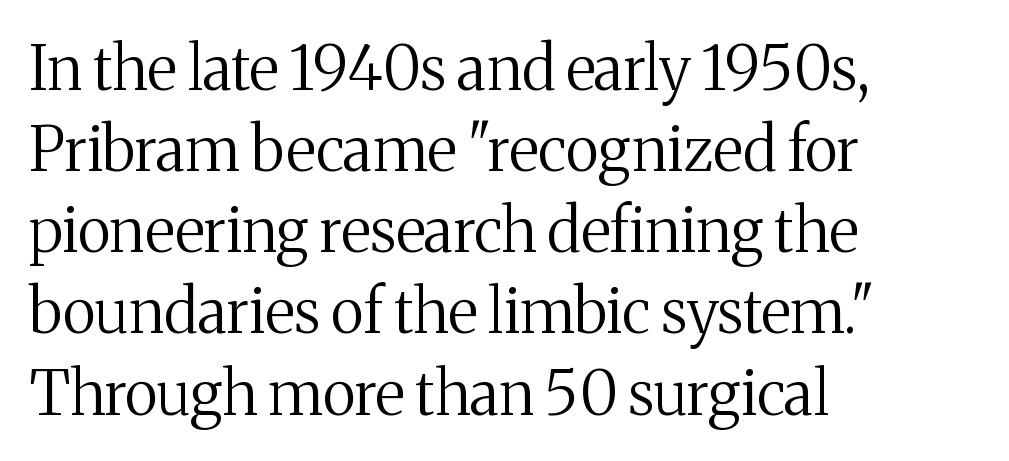
{"serif": "yes", "italic": "no", "bold": "no", "weight": "regular", "width": "normal", "stroke_contrast": "medium", "x_height": "medium", "monospaced": "no", "underline": "no", "align": "left", "line_spacing": "normal", "line_spacing_ratio": 1.33, "letter_spacing": "normal", "letter_spacing_em": 0.0, "glyph_px": 61}
